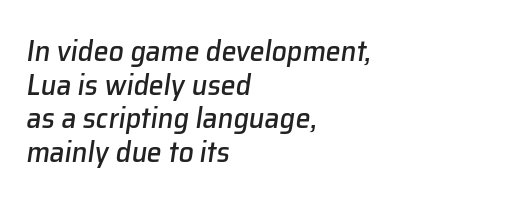
The image shows 30 px text type, italic (leaning right); set left-aligned, tight line spacing (1.12x), normal letter spacing, not underlined; low stroke contrast and a medium x-height.
